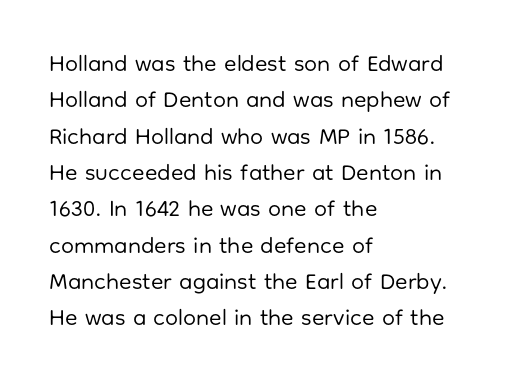
Compared with typical paragraphs, the rows here are spaced about the same. The letterforms sit at book weight or below. Ascenders rise straight up at ninety degrees. The lines are quadded left. Check the space under the baseline: it is left empty. Tracking value appears to be zero — textbook default spacing.
